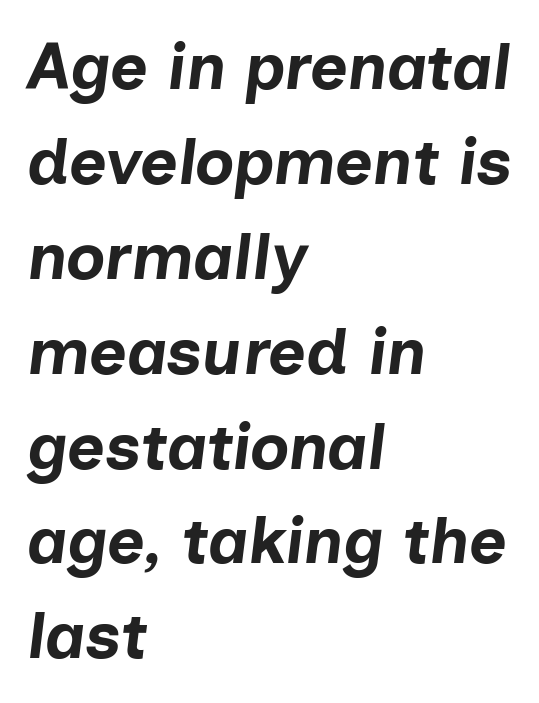
If you drew a line through each stem, it would be angled. Glance below the letters and you will spot only blank space. The ragged edge is on the right, which tells us the setting is flush left. The letters advance in unequal steps, a hallmark of proportional type. Letter spacing: default.
